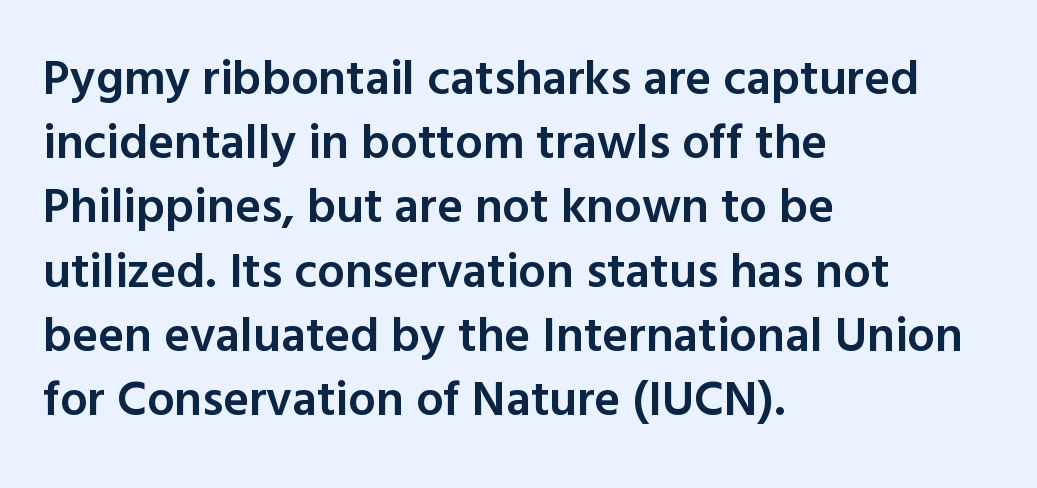
How would I describe the line gaps? Plain and ordinary. Plain, unruled lines of type. The letters advance in unequal steps, a hallmark of proportional type. The type sits square on the baseline with zero lean.
